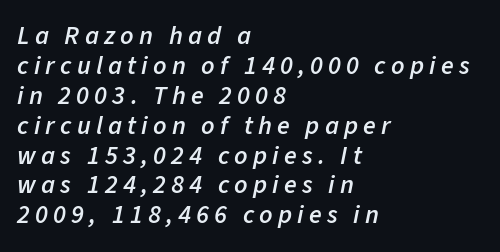
The image shows 26 px text type, italic (leaning right); set left-aligned, tight line spacing (1.15x), unusually wide letter spacing (+0.2 em), not underlined.
